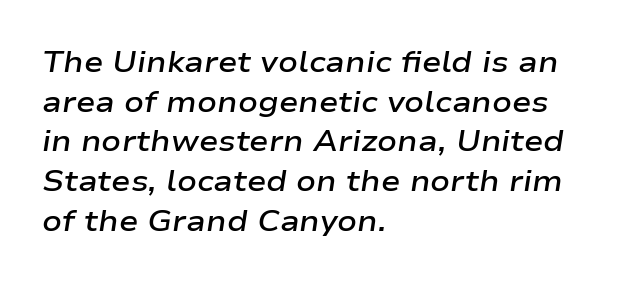
The image shows 29 px semibold, wide type, italic (leaning right); set left-aligned, normal line spacing (1.37x), normal letter spacing, not underlined; low stroke contrast and a medium x-height.
